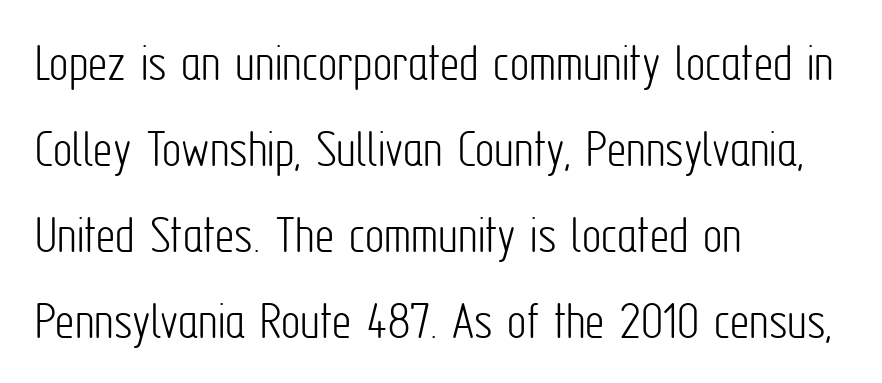
{"serif": "no", "italic": "no", "bold": "no", "weight": "light", "width": "condensed", "stroke_contrast": "low", "x_height": "medium", "monospaced": "no", "underline": "no", "align": "left", "line_spacing": "normal", "line_spacing_ratio": 1.59, "letter_spacing": "normal", "letter_spacing_em": 0.0, "glyph_px": 54}
